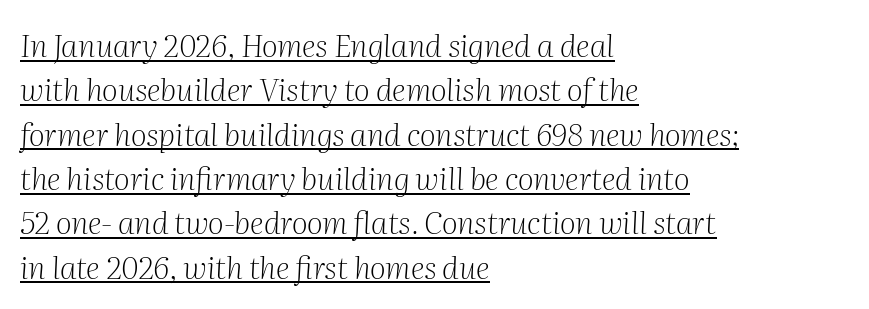
{"serif": "yes", "italic": "yes", "lean": "right", "slant_degrees": 2, "bold": "no", "weight": "light", "width": "normal", "stroke_contrast": "medium", "x_height": "medium", "monospaced": "no", "underline": "yes", "align": "left", "line_spacing": "normal", "line_spacing_ratio": 1.43, "letter_spacing": "normal", "letter_spacing_em": 0.0, "glyph_px": 31}
